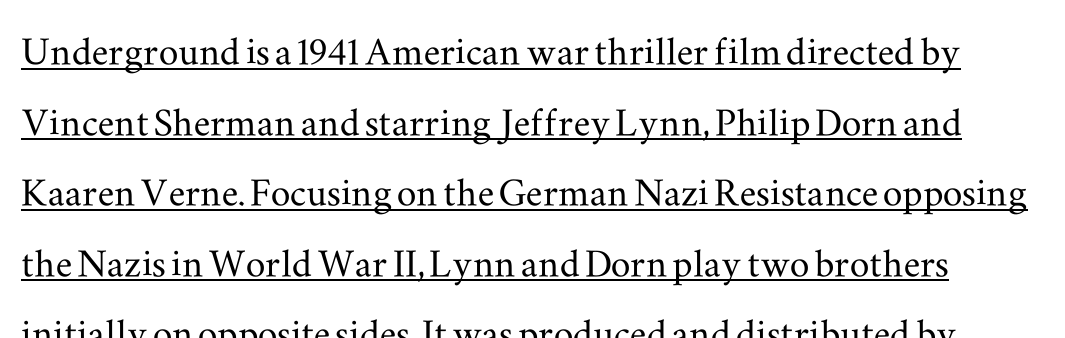
Q: Is the text italic (slanted)? A: No, it is upright.
Q: Is the typeface a serif or a sans-serif typeface? A: Serif.
Q: Is the text underlined? A: Yes.
Q: Is the spacing between letters normal or unusually wide? A: Normal.
Q: Is the spacing between lines tight, normal or loose? A: Normal.
Q: Width (condensed, normal, or wide)? A: Wide.
Q: Stroke contrast? A: Medium.
Q: x-height? A: Small.
Q: Monospaced? A: No.
